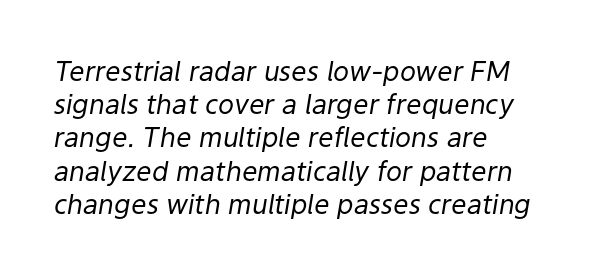
Q: Is the text bold? A: No.
Q: Is the text italic (slanted)? A: Yes, it leans right by about 9 degrees.
Q: Is the text underlined? A: No.
Q: How is the paragraph aligned? A: Left-aligned.
Q: Is the spacing between letters normal or unusually wide? A: Normal.
